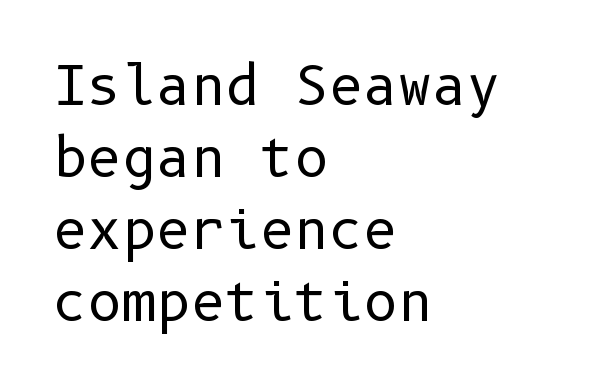
{"serif": "no", "italic": "no", "bold": "no", "weight": "regular", "width": "normal", "stroke_contrast": "low", "x_height": "medium", "underline": "no", "align": "left", "line_spacing": "normal", "line_spacing_ratio": 1.36, "letter_spacing": "normal", "letter_spacing_em": 0.0, "glyph_px": 53}
